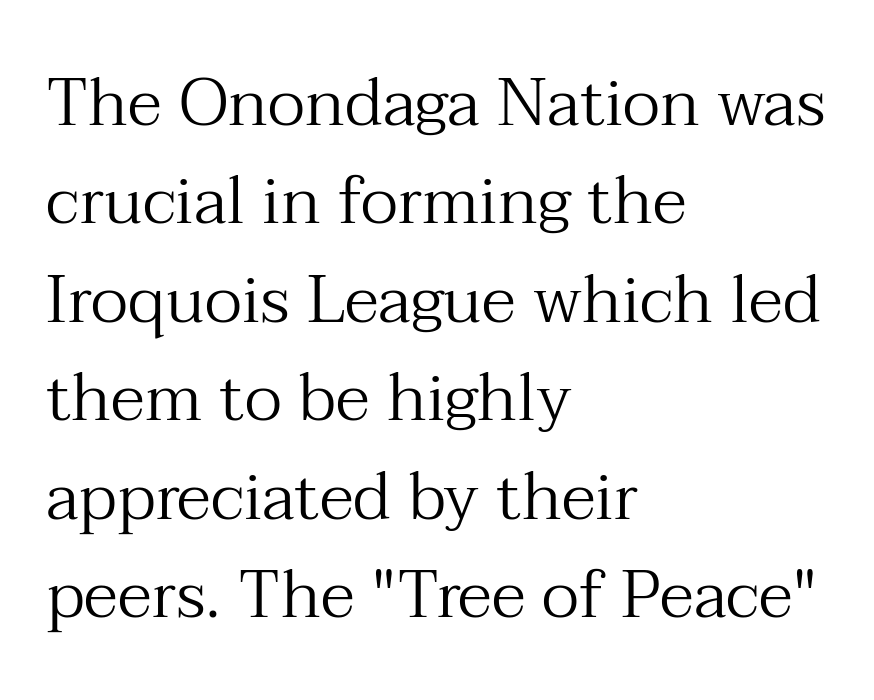
There is no visible air inserted between adjacent glyphs. Baseline-to-baseline distance is the conventional proportion of letter height. Italic: no, the glyphs are upright roman. No letter is thick-stroked: the sample isn't bold.
